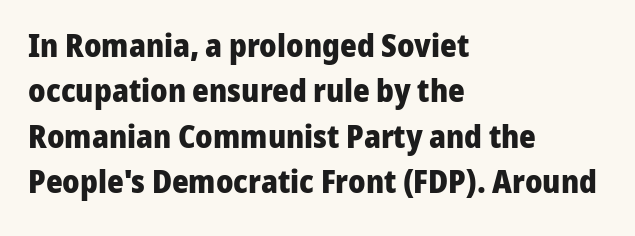
Q: Is the text bold? A: Yes.
Q: Is the text italic (slanted)? A: No, it is upright.
Q: Is the typeface a serif or a sans-serif typeface? A: Sans-serif.
Q: Is the text underlined? A: No.
Q: How is the paragraph aligned? A: Left-aligned.
Q: Is the spacing between letters normal or unusually wide? A: Normal.
Q: Is the spacing between lines tight, normal or loose? A: Normal.
Q: Width (condensed, normal, or wide)? A: Normal.
Q: Stroke contrast? A: Low.
Q: x-height? A: Medium.
Q: Monospaced? A: No.
